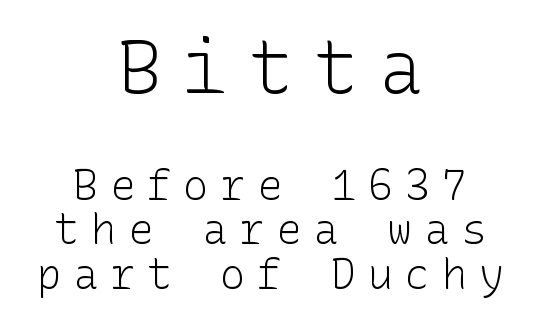
Q: Is the text bold? A: No.
Q: Is the text italic (slanted)? A: No, it is upright.
Q: Is the typeface a serif or a sans-serif typeface? A: Sans-serif.
Q: Is the text underlined? A: No.
Q: How is the paragraph aligned? A: Centered.
Q: Is the spacing between letters normal or unusually wide? A: Unusually wide.
Q: Is the spacing between lines tight, normal or loose? A: Tight.
Q: Which block of text is set in a larger size, the first (top) or the second (bottom)? A: The first (top) one.
Q: Width (condensed, normal, or wide)? A: Normal.
Q: Stroke contrast? A: Low.
Q: x-height? A: Medium.
